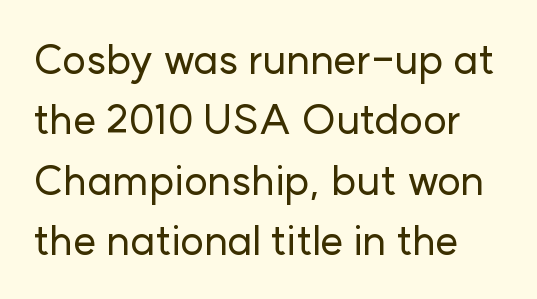
The image shows 41 px sans-serif type, upright; set normal line spacing (1.47x), normal letter spacing, not underlined; low stroke contrast and a medium x-height.
